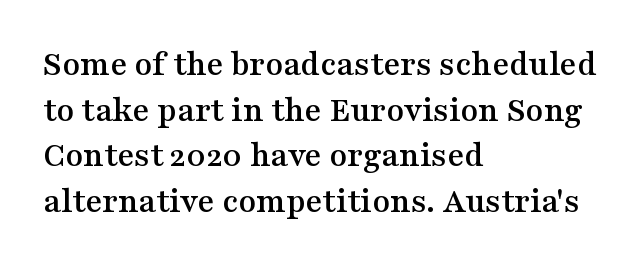
The image shows 36 px wide serif type, upright; set left-aligned, normal line spacing (1.27x), normal letter spacing, not underlined; medium stroke contrast and a medium x-height.
